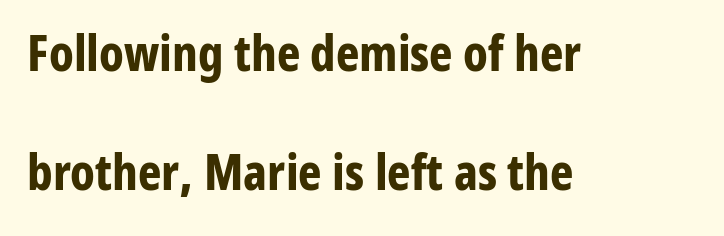
You can tell it's not italic because the verticals are truly vertical. The compositor pushed each line to the left boundary. This sample uses a sans-serif face. Honestly, there is no underline to notice here at all.
